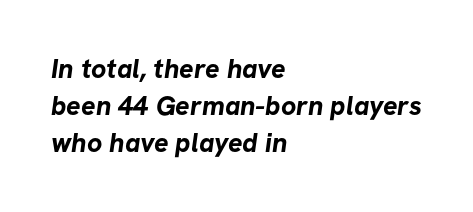
The image shows 27 px bold type; set left-aligned, normal line spacing (1.37x), normal letter spacing, not underlined.
